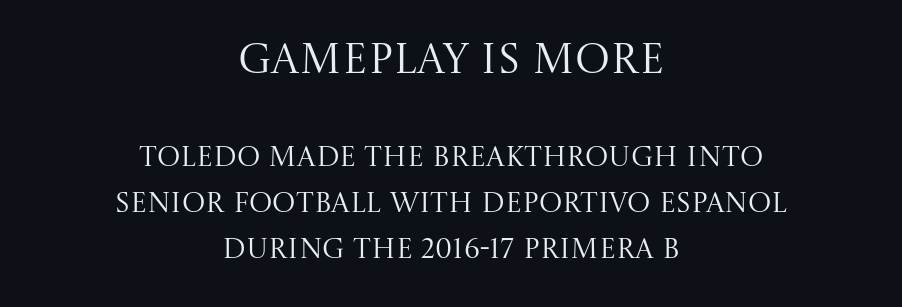
Q: Is the text bold? A: No.
Q: Is the text italic (slanted)? A: No, it is upright.
Q: Is the typeface a serif or a sans-serif typeface? A: Serif.
Q: Is the text underlined? A: No.
Q: How is the paragraph aligned? A: Centered.
Q: Is the spacing between letters normal or unusually wide? A: Normal.
Q: Is the spacing between lines tight, normal or loose? A: Normal.
Q: Which block of text is set in a larger size, the first (top) or the second (bottom)? A: The first (top) one.
Q: Width (condensed, normal, or wide)? A: Normal.
Q: Stroke contrast? A: Medium.
Q: x-height? A: Large.
Q: Monospaced? A: No.
